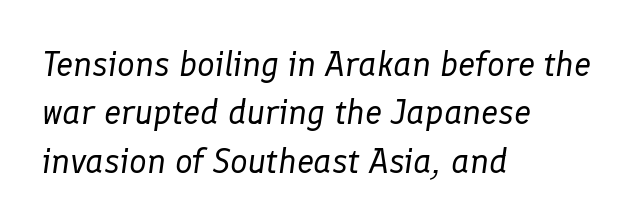
Q: Is the text bold? A: No.
Q: Is the text italic (slanted)? A: Yes, it leans right by about 8 degrees.
Q: Is the text underlined? A: No.
Q: How is the paragraph aligned? A: Left-aligned.
Q: Is the spacing between letters normal or unusually wide? A: Normal.
Q: Is the spacing between lines tight, normal or loose? A: Normal.
Q: Width (condensed, normal, or wide)? A: Normal.
Q: Stroke contrast? A: Low.
Q: x-height? A: Medium.
Q: Monospaced? A: No.
